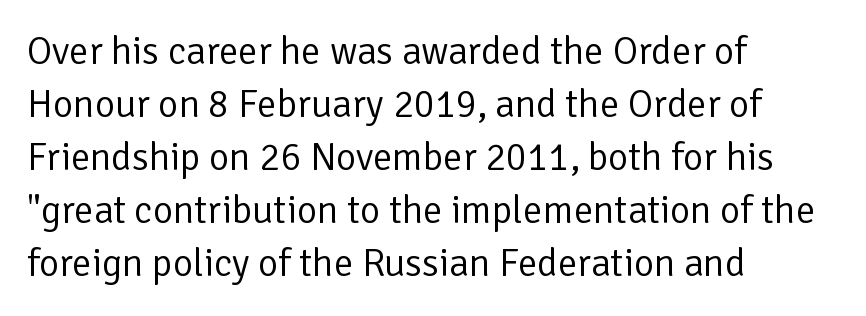
The image shows 39 px regular-weight sans-serif type, upright; set left-aligned, normal line spacing (1.36x), normal letter spacing, not underlined; low stroke contrast and a medium x-height.
